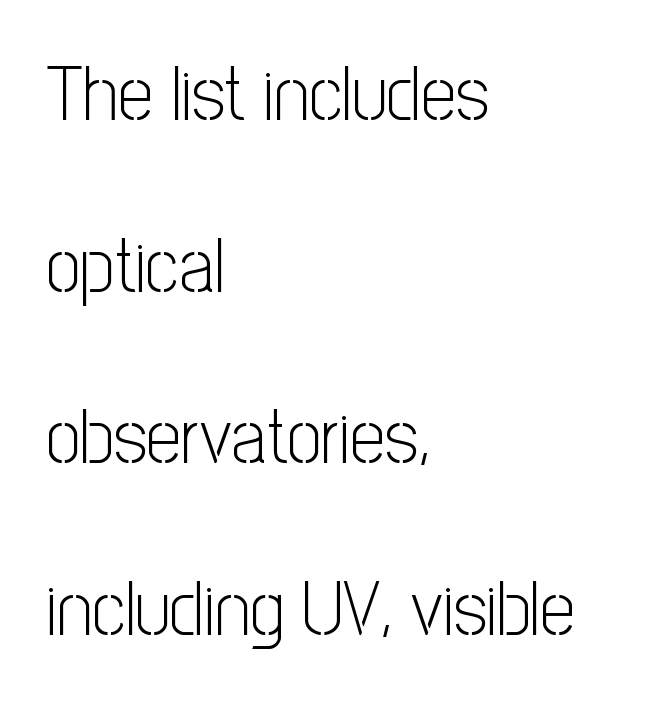
The glyphs are unaccompanied by any horizontal stroke below them. The paragraph has a hard left edge and a soft right edge. Serif or sans? Sans — the stroke terminals are bare. Unbolded letterforms with no extra heft. The letters stand straight up with perfectly vertical stems. This block would shrink considerably if given ordinary leading; it's expanded now.
